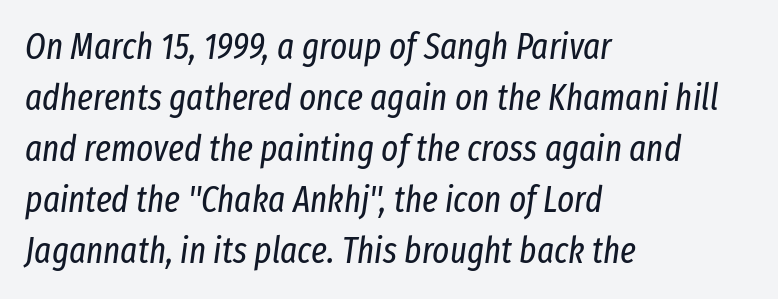
{"italic": "yes", "lean": "right", "slant_degrees": 8, "bold": "no", "weight": "regular", "width": "condensed", "stroke_contrast": "low", "x_height": "medium", "monospaced": "no", "underline": "no", "align": "left", "line_spacing": "normal", "line_spacing_ratio": 1.42, "letter_spacing": "normal", "letter_spacing_em": 0.0, "glyph_px": 36}
